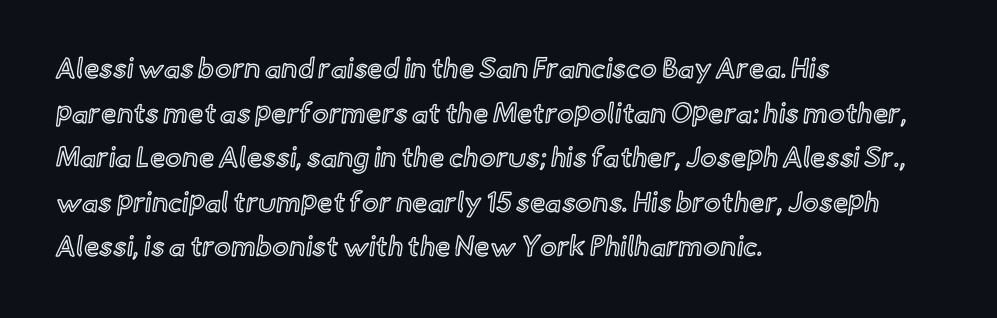
{"width": "normal", "x_height": "small", "monospaced": "no", "underline": "no", "align": "left", "line_spacing": "normal", "line_spacing_ratio": 1.59, "letter_spacing": "normal", "letter_spacing_em": 0.0, "glyph_px": 28}
